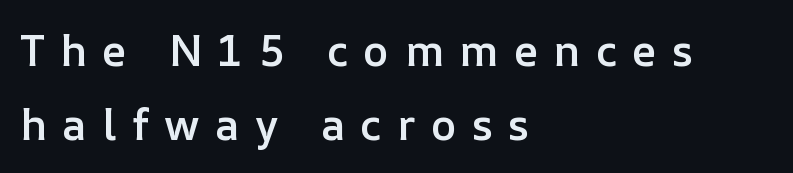
Q: Is the text bold? A: Semi-bold.
Q: Is the text italic (slanted)? A: No, it is upright.
Q: Is the text underlined? A: No.
Q: How is the paragraph aligned? A: Left-aligned.
Q: Is the spacing between letters normal or unusually wide? A: Unusually wide.
Q: Width (condensed, normal, or wide)? A: Normal.
Q: Stroke contrast? A: Low.
Q: x-height? A: Medium.
Q: Monospaced? A: No.
